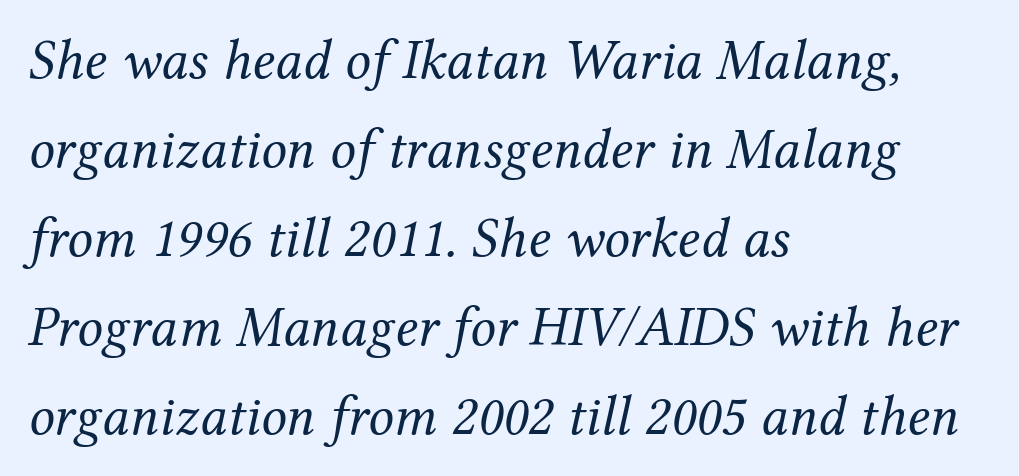
Does extra space separate the letters? No, they use regular spacing. Whoever set this chose a conventional vertical rhythm. The area under the type is left untouched. This sample has the flowing, uneven cadence of proportional lettering. What kind of face is this? One with serifs.
